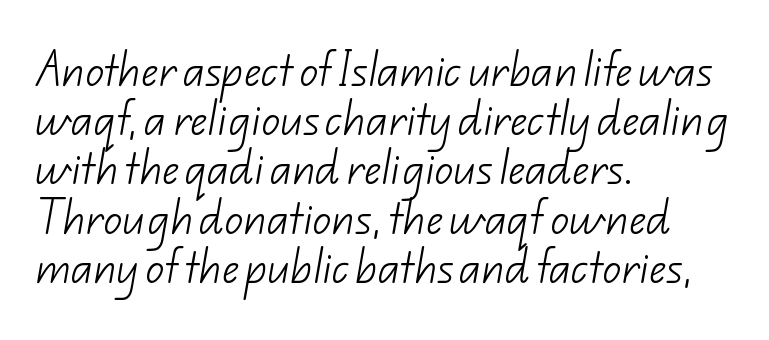
{"serif": "no", "bold": "no", "weight": "light", "width": "normal", "stroke_contrast": "low", "x_height": "small", "monospaced": "no", "underline": "no", "align": "left", "line_spacing": "normal", "line_spacing_ratio": 1.33, "letter_spacing": "normal", "letter_spacing_em": 0.0, "glyph_px": 37}
